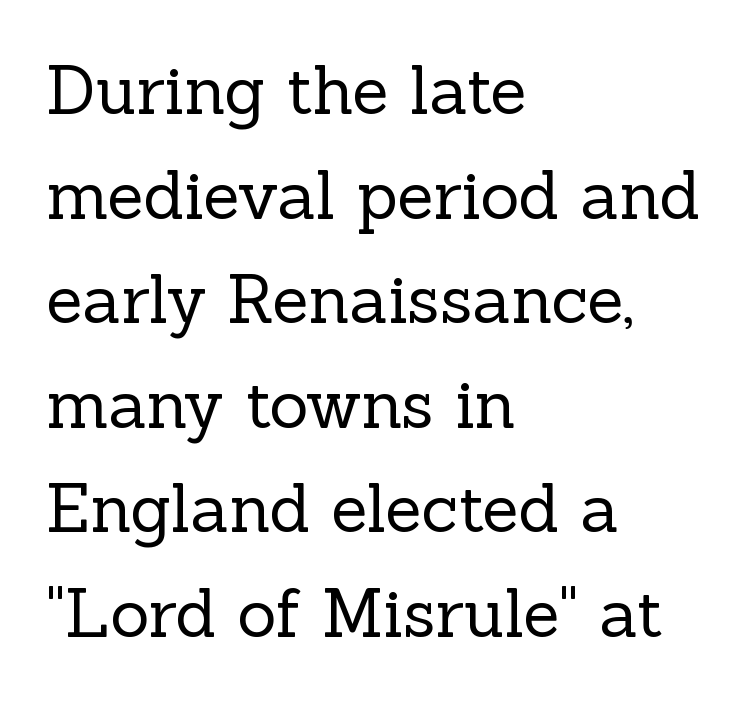
The image shows 67 px regular-weight serif type, upright; set left-aligned, normal line spacing (1.56x), normal letter spacing, not underlined; a medium x-height.
